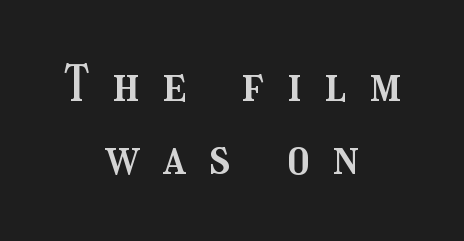
{"italic": "no", "width": "condensed", "stroke_contrast": "medium", "x_height": "medium", "monospaced": "no", "underline": "no", "align": "center", "line_spacing": "normal", "line_spacing_ratio": 1.48, "letter_spacing": "wide", "letter_spacing_em": 0.48, "glyph_px": 49}
